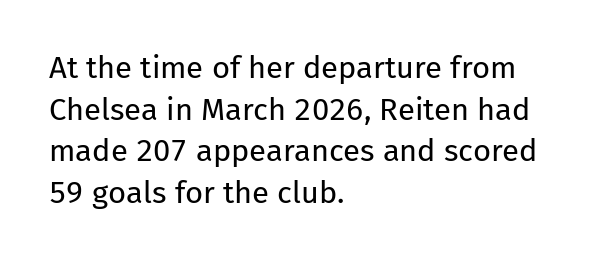
The image shows 31 px regular-weight sans-serif type, upright; set left-aligned, normal line spacing (1.34x), normal letter spacing, not underlined; low stroke contrast and a medium x-height.
